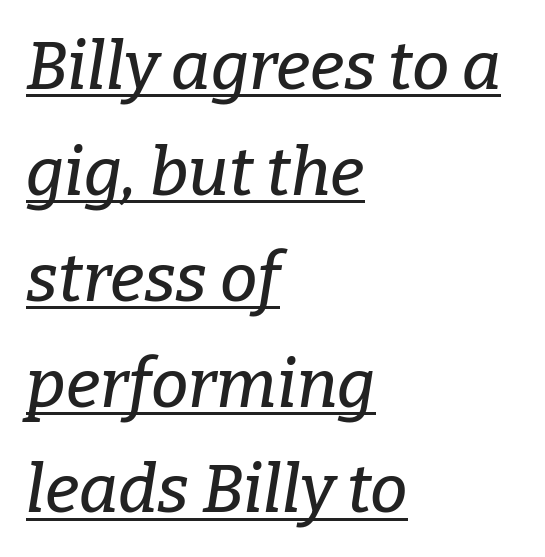
Q: Is the text italic (slanted)? A: Yes, it leans right by about 9 degrees.
Q: Is the typeface a serif or a sans-serif typeface? A: Serif.
Q: Is the text underlined? A: Yes.
Q: How is the paragraph aligned? A: Left-aligned.
Q: Is the spacing between letters normal or unusually wide? A: Normal.
Q: Is the spacing between lines tight, normal or loose? A: Normal.
Q: Width (condensed, normal, or wide)? A: Normal.
Q: Stroke contrast? A: Low.
Q: x-height? A: Medium.
Q: Monospaced? A: No.
